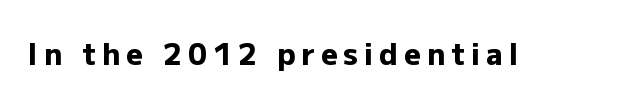
The image shows 29 px heavy sans-serif type, upright; set unusually wide letter spacing (+0.21 em), not underlined; low stroke contrast and a medium x-height.
